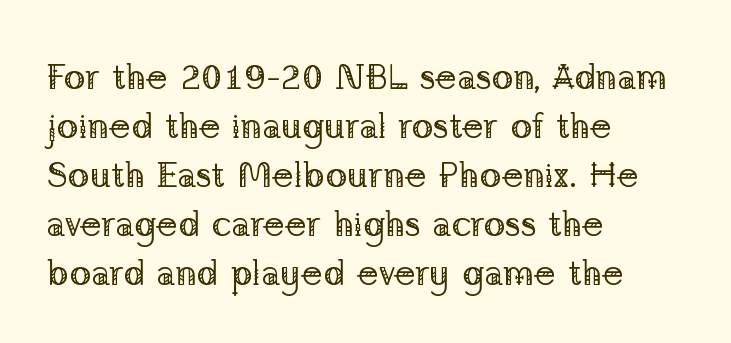
Q: Is the text bold? A: No.
Q: Is the text italic (slanted)? A: No, it is upright.
Q: Is the typeface a serif or a sans-serif typeface? A: Serif.
Q: Is the text underlined? A: No.
Q: How is the paragraph aligned? A: Left-aligned.
Q: Is the spacing between letters normal or unusually wide? A: Normal.
Q: Is the spacing between lines tight, normal or loose? A: Normal.
Q: Width (condensed, normal, or wide)? A: Normal.
Q: Stroke contrast? A: Low.
Q: x-height? A: Medium.
Q: Monospaced? A: No.
